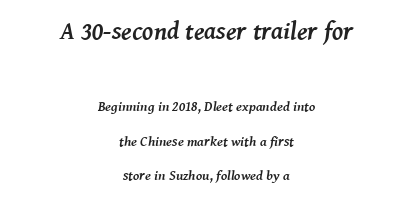
Chunky letters — that's bold for sure. A student would notice the top passage is typeset larger than what follows. Casual observation: everything's sitting right in the middle. The typography opts for an oblique posture over an upright one. Is the letter spacing exaggerated? No — it looks like the ordinary default.
